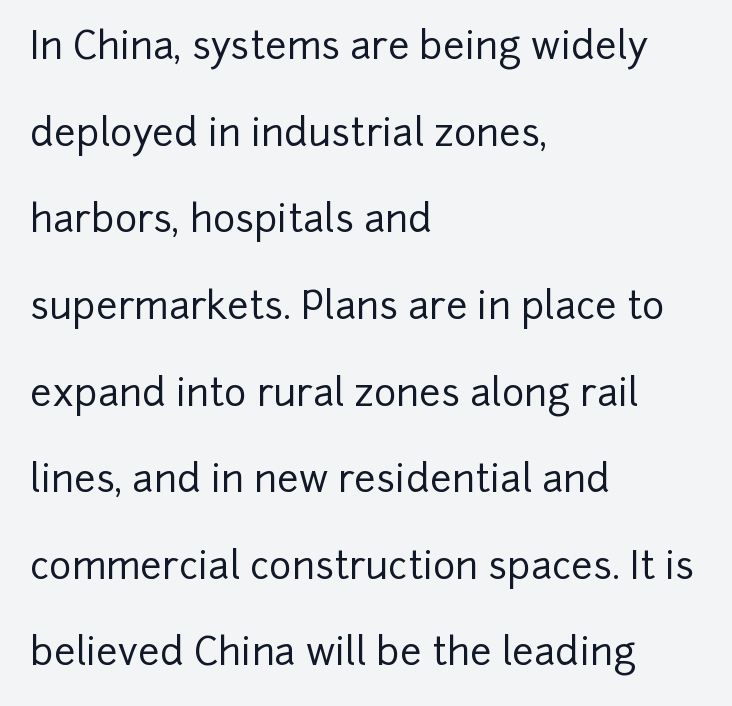
These lines stand farther apart than default settings would place them. Does the copy run flush right? No — it runs flush left. Varying glyph widths throughout — classic text-font behaviour. The lettering holds an erect, upright posture throughout. This rendering employs a face without finishing strokes, i.e., a sans-serif.
